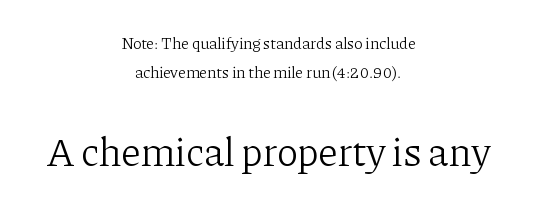
The image shows 40 px light serif type, upright; set centered, line spacing 1.8x, normal letter spacing, not underlined; the second (bottom) block is 2.5x larger; low stroke contrast and a medium x-height.
